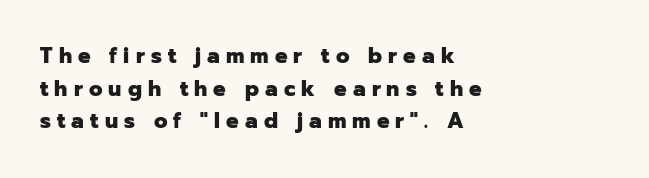
{"italic": "no", "bold": "yes", "underline": "no", "align": "left", "line_spacing": "normal", "line_spacing_ratio": 1.55, "letter_spacing": "wide", "letter_spacing_em": 0.29, "glyph_px": 21}
